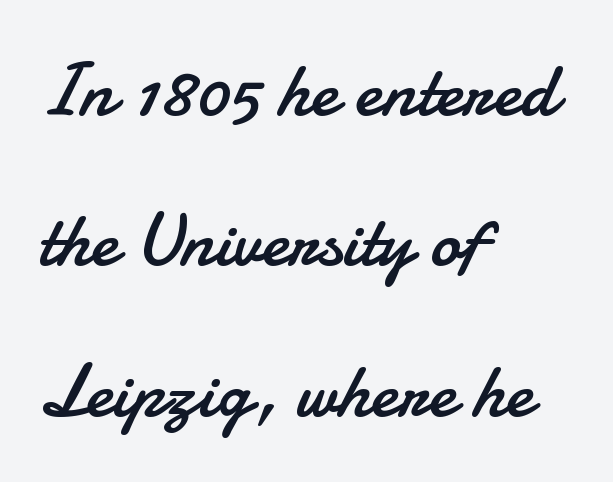
Q: Is the text bold? A: No.
Q: Is the text italic (slanted)? A: Yes.
Q: Is the typeface a serif or a sans-serif typeface? A: Sans-serif.
Q: Is the text underlined? A: No.
Q: How is the paragraph aligned? A: Left-aligned.
Q: Is the spacing between letters normal or unusually wide? A: Normal.
Q: Is the spacing between lines tight, normal or loose? A: Loose.
Q: Width (condensed, normal, or wide)? A: Normal.
Q: Stroke contrast? A: Low.
Q: x-height? A: Small.
Q: Monospaced? A: No.
